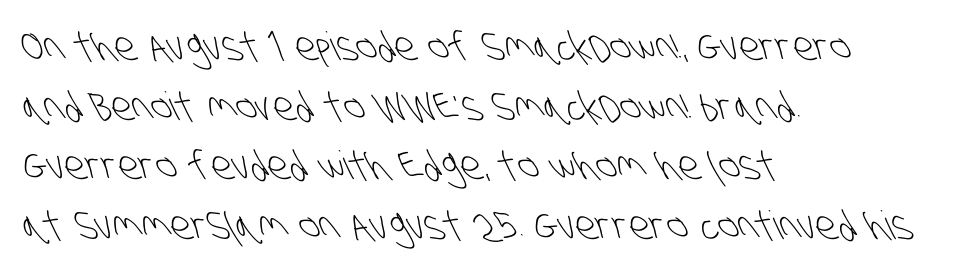
Q: Is the text bold? A: No.
Q: Is the typeface a serif or a sans-serif typeface? A: Sans-serif.
Q: Is the text underlined? A: No.
Q: How is the paragraph aligned? A: Left-aligned.
Q: Is the spacing between letters normal or unusually wide? A: Normal.
Q: Is the spacing between lines tight, normal or loose? A: Normal.
Q: Width (condensed, normal, or wide)? A: Condensed.
Q: Stroke contrast? A: Low.
Q: x-height? A: Large.
Q: Monospaced? A: No.
